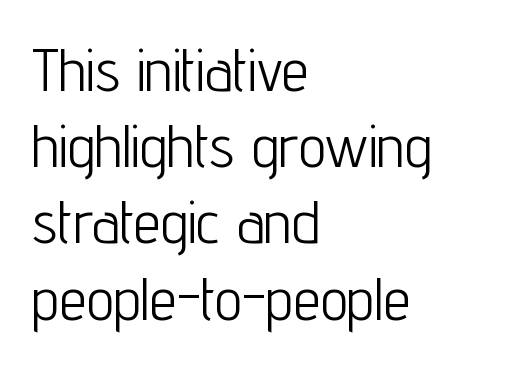
Q: Is the text bold? A: No.
Q: Is the text italic (slanted)? A: No, it is upright.
Q: Is the typeface a serif or a sans-serif typeface? A: Sans-serif.
Q: Is the text underlined? A: No.
Q: How is the paragraph aligned? A: Left-aligned.
Q: Is the spacing between letters normal or unusually wide? A: Normal.
Q: Is the spacing between lines tight, normal or loose? A: Normal.
Q: Width (condensed, normal, or wide)? A: Condensed.
Q: Stroke contrast? A: Low.
Q: x-height? A: Medium.
Q: Monospaced? A: No.
